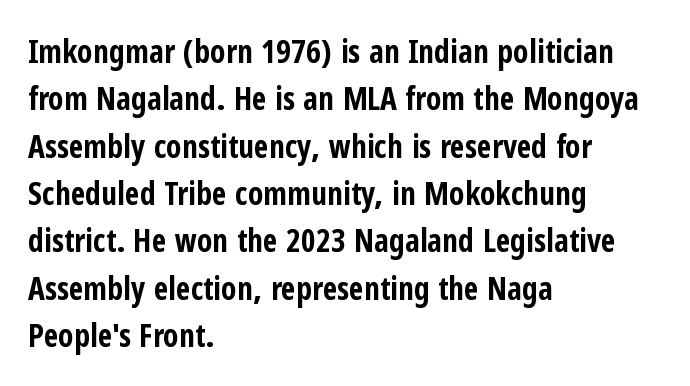
Q: Is the text bold? A: Yes.
Q: Is the text italic (slanted)? A: No, it is upright.
Q: Is the typeface a serif or a sans-serif typeface? A: Sans-serif.
Q: Is the text underlined? A: No.
Q: How is the paragraph aligned? A: Left-aligned.
Q: Is the spacing between letters normal or unusually wide? A: Normal.
Q: Is the spacing between lines tight, normal or loose? A: Normal.
Q: Width (condensed, normal, or wide)? A: Condensed.
Q: Stroke contrast? A: Low.
Q: x-height? A: Medium.
Q: Monospaced? A: No.
